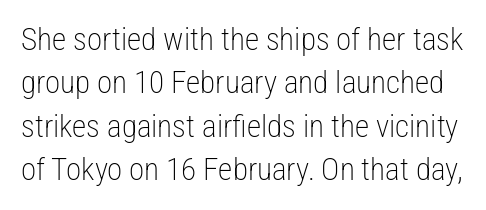
Inter-character spacing is left at the font's built-in metrics. The rendering shows plain stroke endings on the letterforms — a sans-serif design. Regarding leading, the lines here are spaced in the standard way. The typeface has the unassuming heft of standard copy or less. Underlining? Definitely not there.
